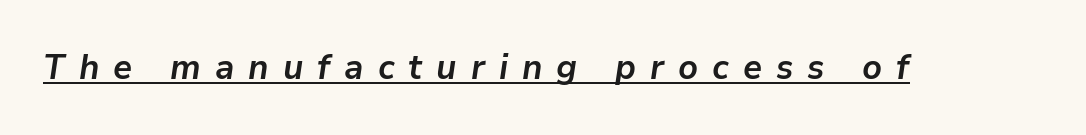
{"italic": "yes", "lean": "right", "slant_degrees": 9, "bold": "yes", "weight": "semibold", "width": "normal", "stroke_contrast": "low", "x_height": "medium", "monospaced": "no", "underline": "yes", "letter_spacing": "wide", "letter_spacing_em": 0.4, "glyph_px": 35}
